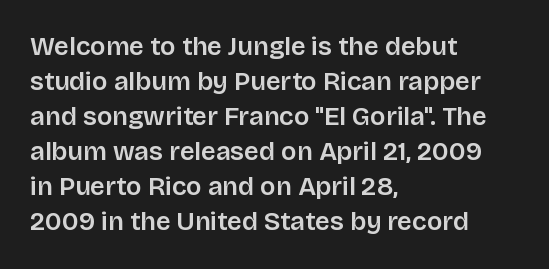
Tracking here is standard; glyphs follow each other at the usual distance. Posture: vertical. This block has exactly the height ordinary leading produces. On the weight axis this lands at semibold, roughly 600. Underline: absent. The rag falls on the right side of this text block.
